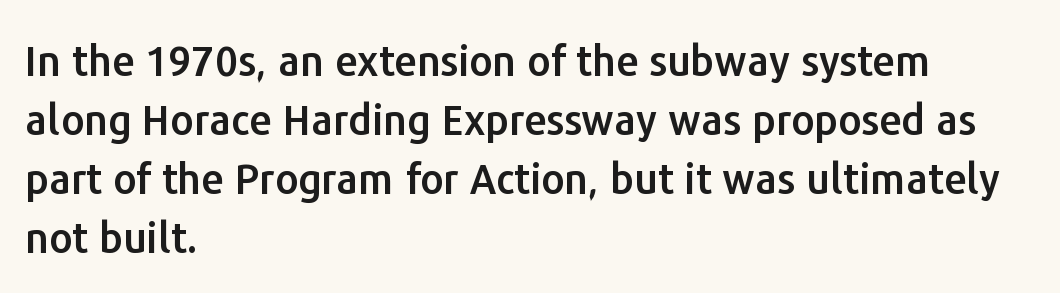
Q: Is the text italic (slanted)? A: No, it is upright.
Q: Is the typeface a serif or a sans-serif typeface? A: Sans-serif.
Q: Is the text underlined? A: No.
Q: How is the paragraph aligned? A: Left-aligned.
Q: Is the spacing between letters normal or unusually wide? A: Normal.
Q: Is the spacing between lines tight, normal or loose? A: Normal.
Q: Width (condensed, normal, or wide)? A: Normal.
Q: Stroke contrast? A: Low.
Q: x-height? A: Medium.
Q: Monospaced? A: No.
